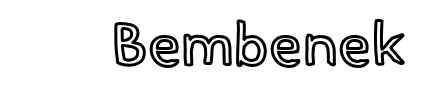
Q: Is the text italic (slanted)? A: No, it is upright.
Q: Is the text underlined? A: No.
Q: Is the spacing between letters normal or unusually wide? A: Normal.
Q: Width (condensed, normal, or wide)? A: Normal.
Q: x-height? A: Small.
Q: Monospaced? A: No.
